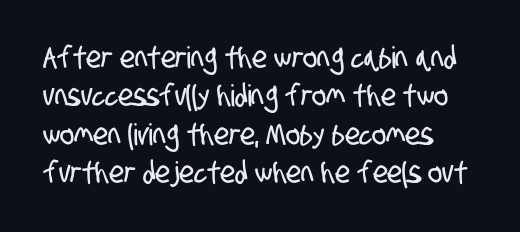
{"serif": "no", "width": "condensed", "stroke_contrast": "low", "x_height": "large", "monospaced": "no", "underline": "no", "align": "left", "line_spacing": "normal", "line_spacing_ratio": 1.28, "letter_spacing": "normal", "letter_spacing_em": 0.0, "glyph_px": 30}
